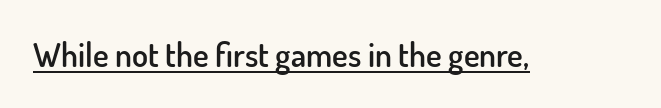
What decoration does the sample have? An underline. Compared with an ordinary text face, these strokes are moderately heavier — a semibold. Do the letters lean? They stand straight. The horizontal fit of the characters is conventional and even.
